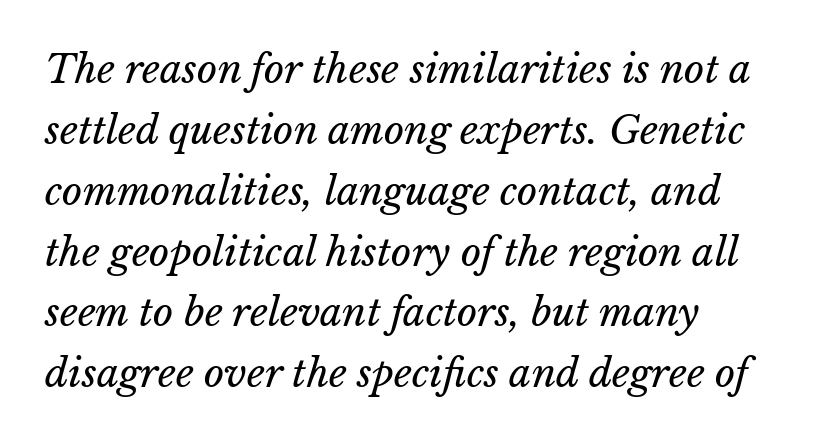
Looks like regular typesetting: each glyph gets only the width it needs. A typesetter would call this zero additional tracking. Check the space under the baseline: it is left empty. The cut favours lightness, reaching ordinary text weight at its darkest.
